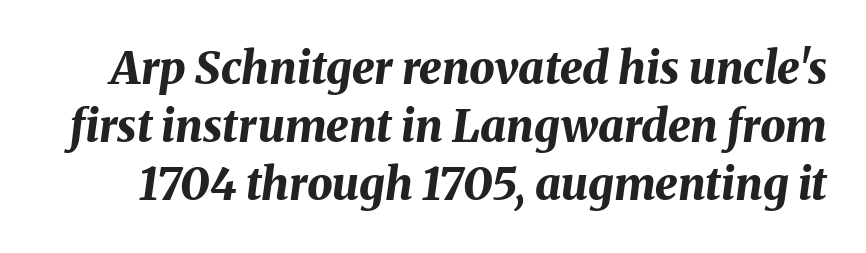
Glance below the letters and you will spot only blank space. Each letter keeps its own natural width here, so spacing adapts to shape. Tall strokes in this sample are angled rather than plumb. Caption: bold face, heavy strokes.
